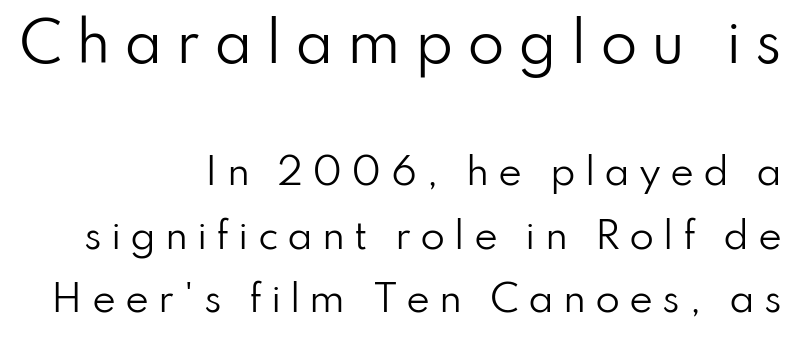
Compared with a typical body face, this is equally light or lighter still. You could not count columns in this text — the font is proportionally spaced. Are there feet on the stems? There aren't — it's a sans. In terms of letterspacing, this is a distinctly airy, spread setting.
